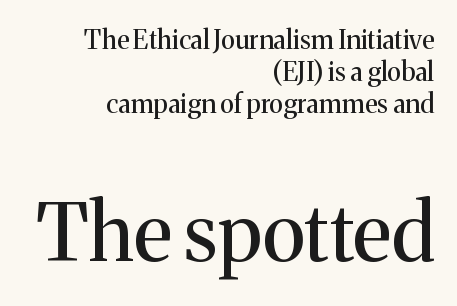
Q: Is the text bold? A: No.
Q: Is the text italic (slanted)? A: No, it is upright.
Q: Is the typeface a serif or a sans-serif typeface? A: Serif.
Q: Is the text underlined? A: No.
Q: How is the paragraph aligned? A: Right-aligned.
Q: Is the spacing between letters normal or unusually wide? A: Normal.
Q: Which block of text is set in a larger size, the first (top) or the second (bottom)? A: The second (bottom) one.
Q: Width (condensed, normal, or wide)? A: Normal.
Q: Stroke contrast? A: Medium.
Q: x-height? A: Medium.
Q: Monospaced? A: No.
